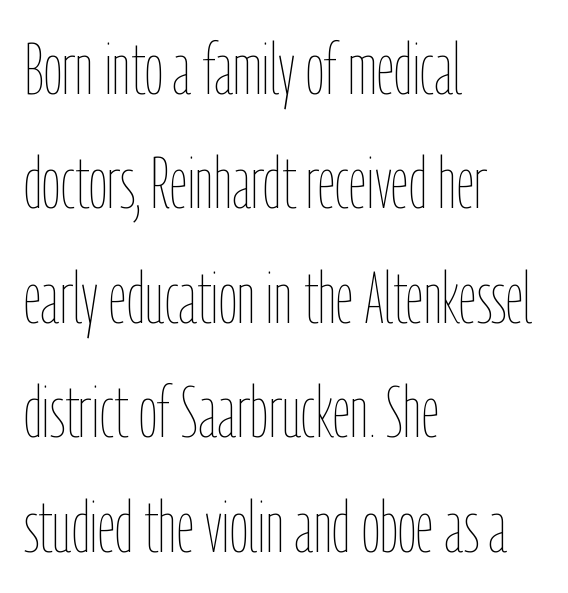
{"italic": "no", "bold": "no", "weight": "thin", "width": "condensed", "stroke_contrast": "low", "x_height": "medium", "monospaced": "no", "underline": "no", "align": "left", "line_spacing": "normal", "line_spacing_ratio": 1.59, "letter_spacing": "normal", "letter_spacing_em": 0.0, "glyph_px": 72}
